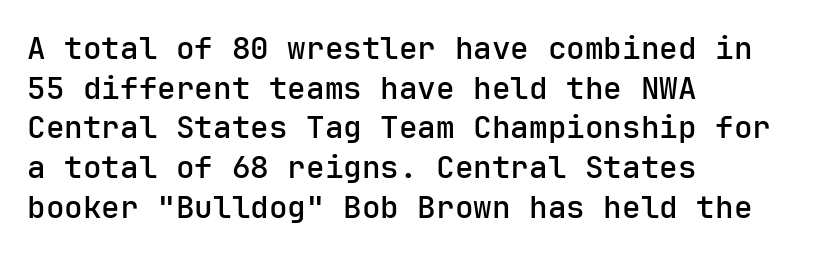
Q: Is the text italic (slanted)? A: No, it is upright.
Q: Is the typeface a serif or a sans-serif typeface? A: Sans-serif.
Q: Is the text underlined? A: No.
Q: How is the paragraph aligned? A: Left-aligned.
Q: Is the spacing between letters normal or unusually wide? A: Normal.
Q: Is the spacing between lines tight, normal or loose? A: Normal.
Q: Width (condensed, normal, or wide)? A: Normal.
Q: Stroke contrast? A: Low.
Q: x-height? A: Medium.
Q: Monospaced? A: Yes.
